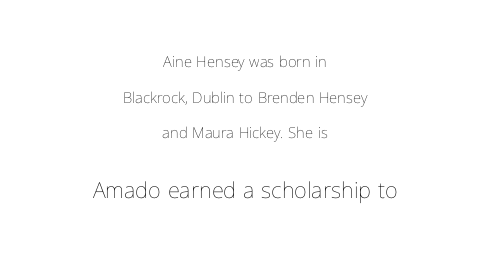
{"italic": "no", "bold": "no", "underline": "no", "align": "center", "line_spacing": "loose", "line_spacing_ratio": 2.37, "letter_spacing": "normal", "letter_spacing_em": 0.0, "larger_block": "second", "size_ratio": 1.47, "glyph_px": 22}
